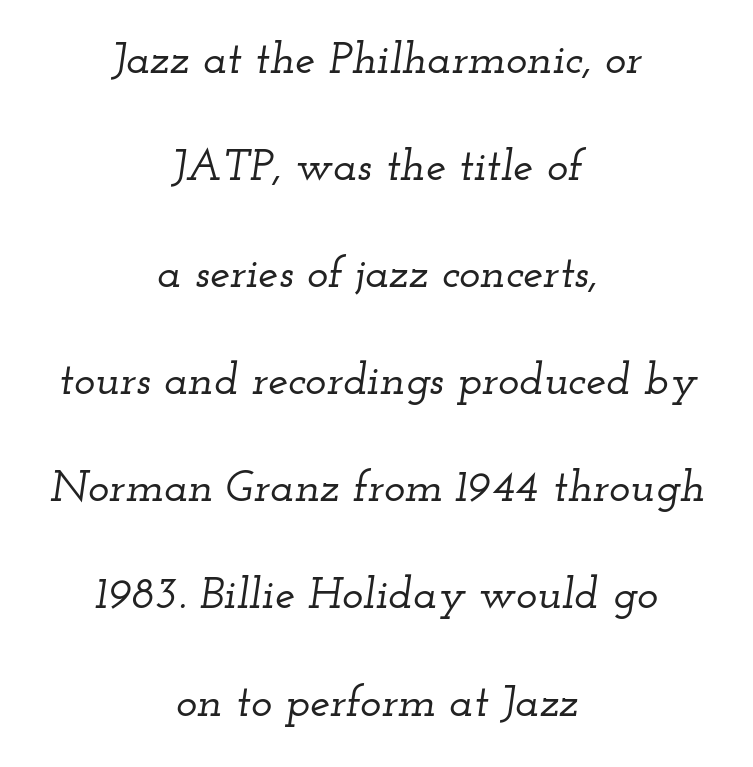
{"serif": "yes", "italic": "yes", "lean": "right", "slant_degrees": 12, "width": "wide", "stroke_contrast": "low", "x_height": "small", "monospaced": "no", "underline": "no", "align": "center", "line_spacing": "loose", "line_spacing_ratio": 2.38, "letter_spacing": "normal", "letter_spacing_em": 0.0, "glyph_px": 45}
